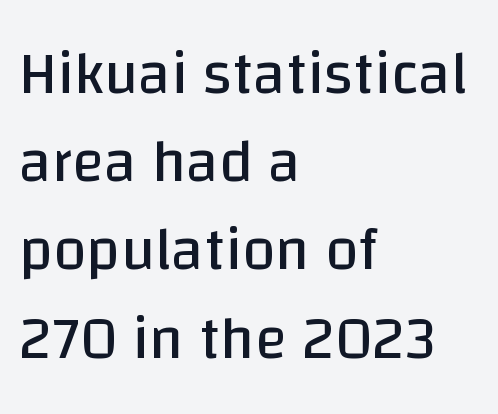
The passage shown is typeset with a sans-serif family. Default kerning and tracking; the words read as compact shapes. Each letter keeps its own natural width here, so spacing adapts to shape. The face looks like a standard text weight, possibly lighter.
